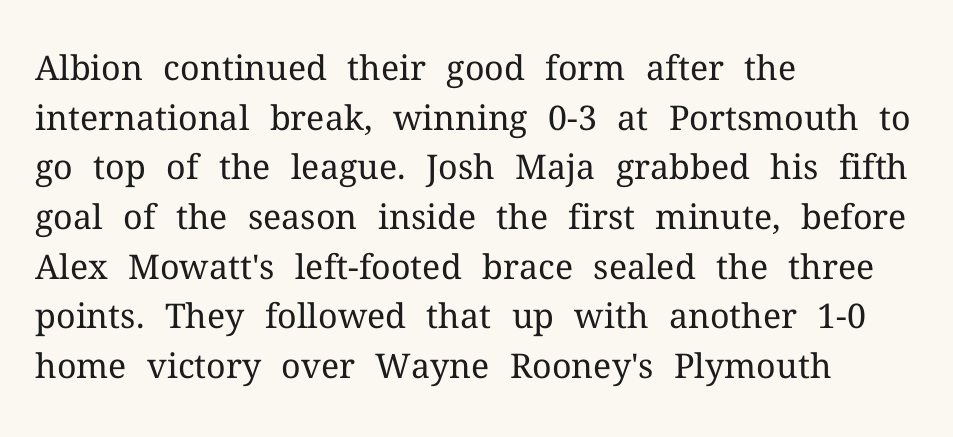
The typography opts for an upright posture over an oblique one. Descender tails drop into unmarked territory. Leftover space on each line is placed entirely after the last word. Think standard paragraph weight, or any step lighter than that. Each letter's strokes conclude with small projecting serifs.
